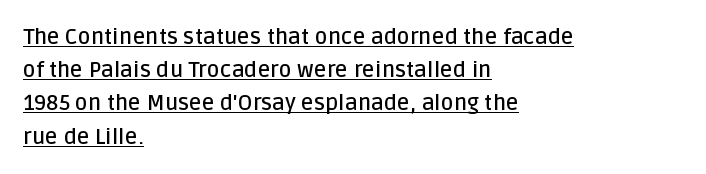
The image shows 22 px text type, upright; set left-aligned, normal line spacing (1.51x), normal letter spacing, underlined.
